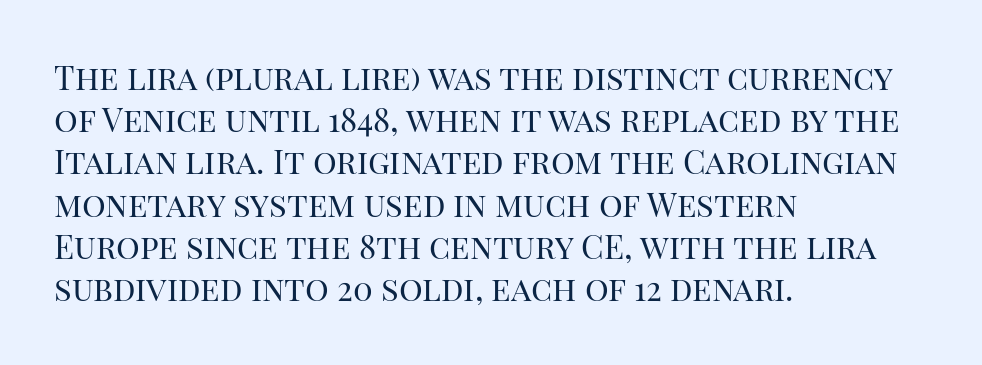
The font's upright variant was chosen for this text. Check under the words: just untouched page. Type style note: has serifs. A typesetter would call this proportional, since set widths differ per character. Notice how descenders clear the ascenders below comfortably — that's standard leading. Letter spacing: default.
